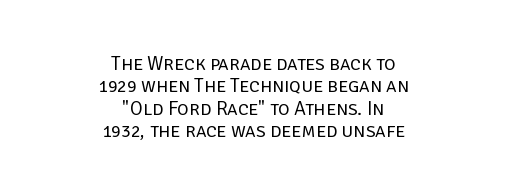
A light-to-regular cut is what we see here. Every row of glyphs is offset so its center matches the block's center. Underline: absent. Successive baselines arrive quickly, one right under another. If you drew a line through each stem, it would be perfectly vertical. Default kerning and tracking; the words read as compact shapes.
